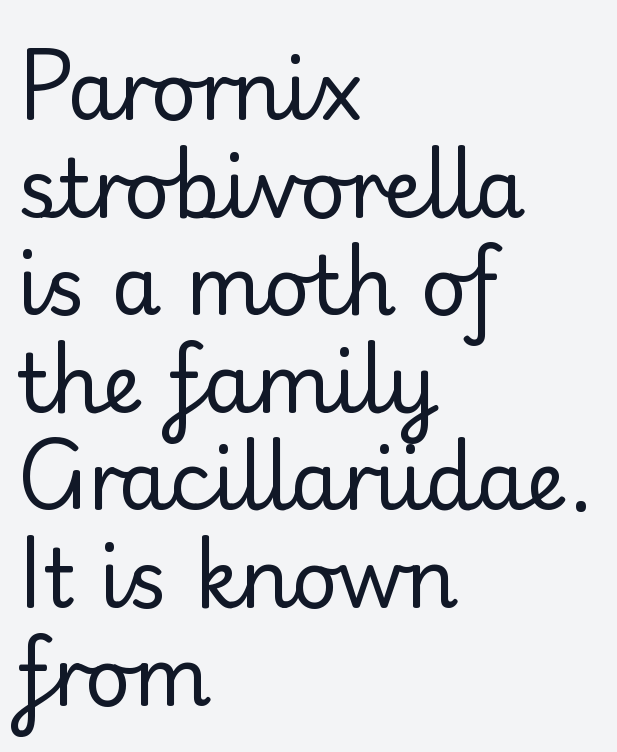
{"serif": "no", "italic": "no", "bold": "no", "weight": "regular", "width": "normal", "stroke_contrast": "low", "x_height": "small", "monospaced": "no", "underline": "no", "align": "left", "line_spacing_ratio": 1.22, "letter_spacing": "normal", "letter_spacing_em": 0.0, "glyph_px": 80}
